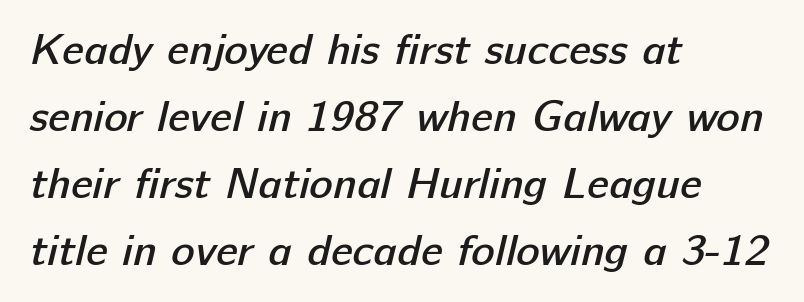
The space directly below the letters is spotless. Stroke thickness is moderately raised; the sample reads as semibold. Stroke terminals: plain, sans-serif. Vertical spacing — default.
